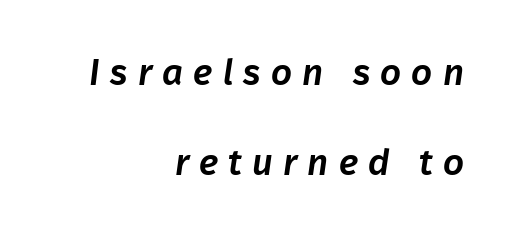
Q: Is the typeface a serif or a sans-serif typeface? A: Sans-serif.
Q: Is the text underlined? A: No.
Q: How is the paragraph aligned? A: Right-aligned.
Q: Is the spacing between letters normal or unusually wide? A: Unusually wide.
Q: Is the spacing between lines tight, normal or loose? A: Loose.
Q: Width (condensed, normal, or wide)? A: Normal.
Q: Stroke contrast? A: Low.
Q: x-height? A: Medium.
Q: Monospaced? A: No.
